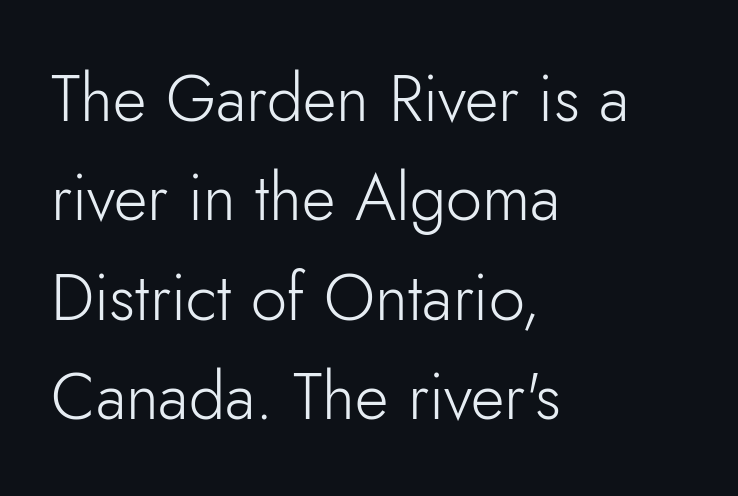
The image shows 65 px light sans-serif type, upright; set left-aligned, normal line spacing (1.53x), normal letter spacing, not underlined; low stroke contrast and a small x-height.
